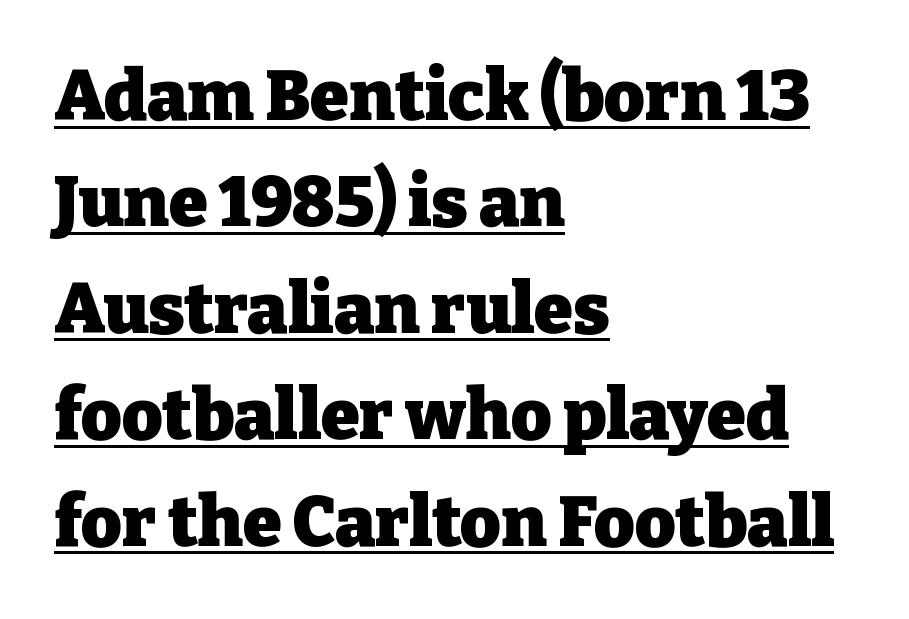
The image shows 70 px heavy serif type, upright; set left-aligned, normal line spacing (1.52x), normal letter spacing, underlined; low stroke contrast and a medium x-height.
